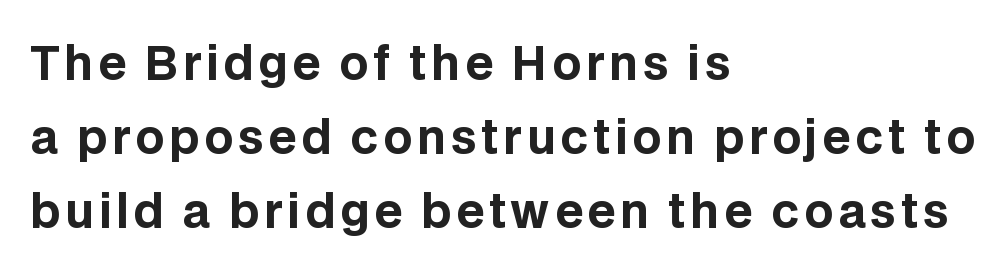
Q: Is the text bold? A: Yes.
Q: Is the text italic (slanted)? A: No, it is upright.
Q: Is the typeface a serif or a sans-serif typeface? A: Sans-serif.
Q: Is the text underlined? A: No.
Q: How is the paragraph aligned? A: Left-aligned.
Q: Is the spacing between lines tight, normal or loose? A: Normal.
Q: Width (condensed, normal, or wide)? A: Normal.
Q: Stroke contrast? A: Low.
Q: x-height? A: Large.
Q: Monospaced? A: No.
